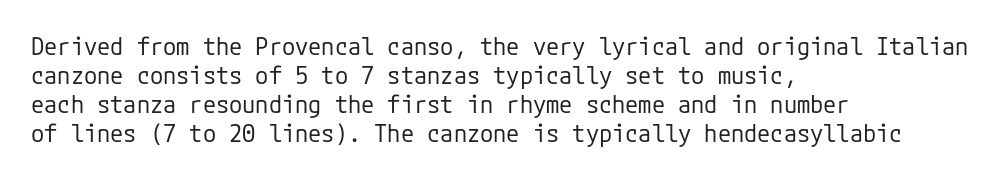
The strokes carry an ordinary text weight at most. Default kerning and tracking; the words read as compact shapes. The gap between lines stays unmarked. Does the lettering tilt? It doesn't — this is upright.
